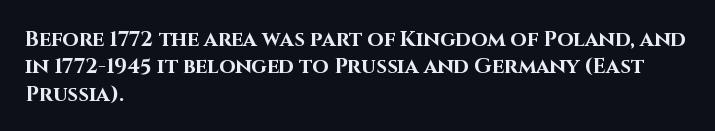
The rendering anchors every line to the left-hand side. This is the regular roman posture of the typeface. A normal amount of white space separates one row of letters from the next. The face used here is rendered with its standard letterfit. A clean baseline with only descenders dipping below it. The sample has been set heavy, in full bold.
